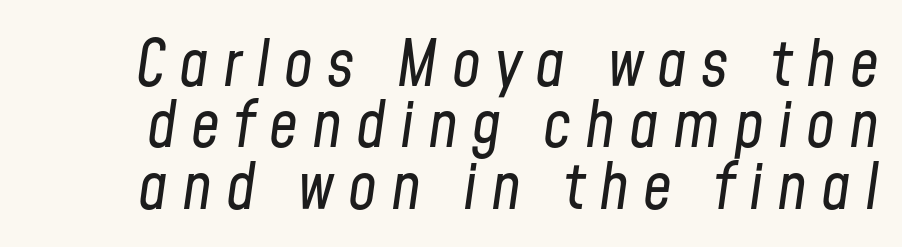
{"italic": "yes", "lean": "right", "slant_degrees": 8, "bold": "no", "weight": "regular", "width": "condensed", "stroke_contrast": "low", "x_height": "medium", "monospaced": "no", "underline": "no", "line_spacing": "tight", "line_spacing_ratio": 0.96, "letter_spacing": "wide", "letter_spacing_em": 0.22, "glyph_px": 64}
